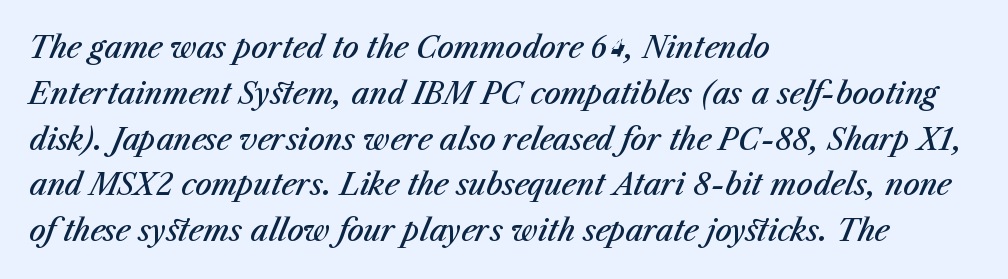
Q: Is the text bold? A: Semi-bold.
Q: Is the text italic (slanted)? A: Yes, it leans right by about 23 degrees.
Q: Is the text underlined? A: No.
Q: How is the paragraph aligned? A: Left-aligned.
Q: Is the spacing between letters normal or unusually wide? A: Normal.
Q: Is the spacing between lines tight, normal or loose? A: Normal.
Q: Width (condensed, normal, or wide)? A: Normal.
Q: Stroke contrast? A: Medium.
Q: x-height? A: Medium.
Q: Monospaced? A: No.
